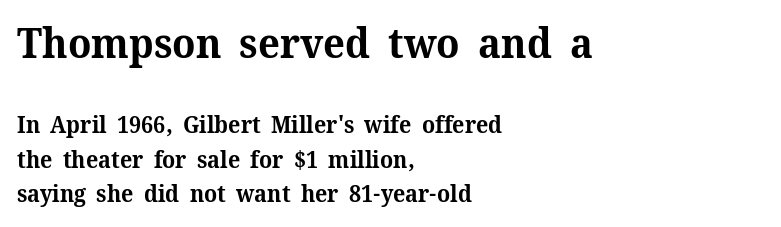
The letters are bold, with thick, heavy strokes. A typesetter would call this proportional, since set widths differ per character. No italicization has been applied; the sample stays upright. Rows of type keep a routine distance in the vertical direction.
